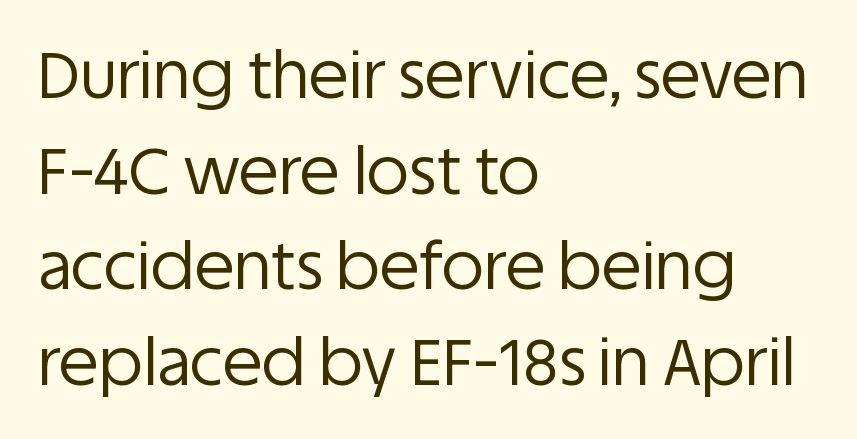
{"serif": "no", "italic": "no", "bold": "no", "weight": "regular", "width": "normal", "stroke_contrast": "low", "x_height": "large", "monospaced": "no", "underline": "no", "align": "left", "line_spacing": "normal", "line_spacing_ratio": 1.47, "letter_spacing": "normal", "letter_spacing_em": 0.0, "glyph_px": 65}
